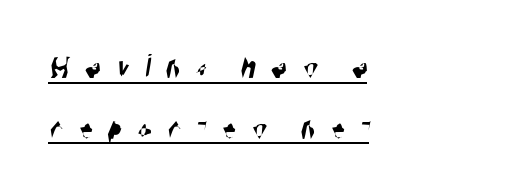
These lines are composed in type without serifs. This sample is left-justified, so line endings fall wherever the words run out. Decoration check: the copy is underlined. The passage shown is typed in a proportional face where columns would drift.
